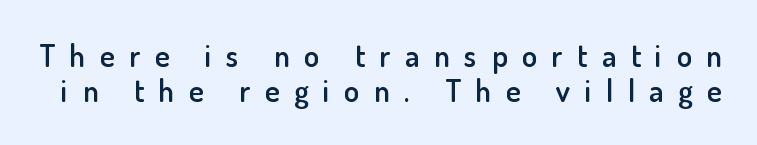
Loose tracking; the words dissolve into strings of separated letters. The characters display no serif detailing; their extremities are plain. Is this a fixed-width face? No — the glyphs have proportional, varying widths. Check the space under the baseline: it is left empty. The rendering uses a small line-height, squeezing the rows.
